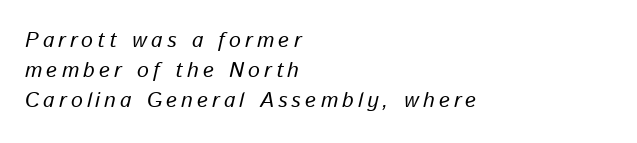
The image shows 21 px text type, italic (leaning right); set left-aligned, normal line spacing (1.43x), unusually wide letter spacing (+0.2 em), not underlined.
